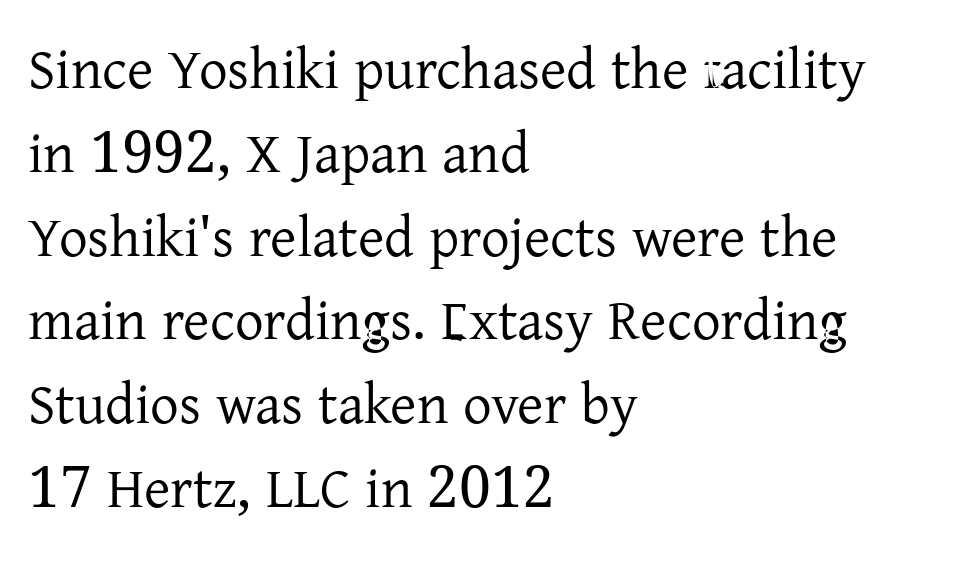
Q: Is the text bold? A: No.
Q: Is the text italic (slanted)? A: No, it is upright.
Q: Is the typeface a serif or a sans-serif typeface? A: Serif.
Q: Is the text underlined? A: No.
Q: How is the paragraph aligned? A: Left-aligned.
Q: Is the spacing between letters normal or unusually wide? A: Normal.
Q: Is the spacing between lines tight, normal or loose? A: Normal.
Q: Width (condensed, normal, or wide)? A: Normal.
Q: Stroke contrast? A: Low.
Q: x-height? A: Medium.
Q: Monospaced? A: No.
